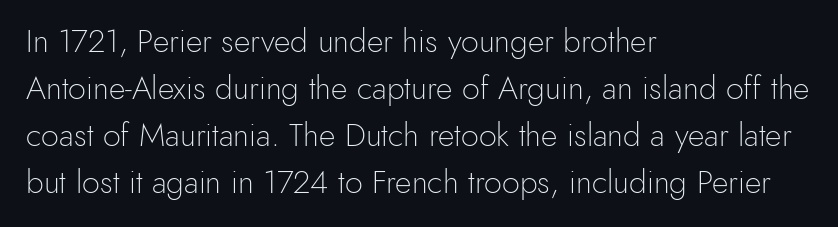
{"serif": "no", "italic": "no", "bold": "no", "weight": "light", "width": "normal", "x_height": "small", "monospaced": "no", "underline": "no", "align": "left", "line_spacing": "normal", "line_spacing_ratio": 1.47, "letter_spacing": "normal", "letter_spacing_em": 0.0, "glyph_px": 32}
